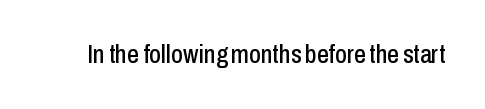
Is there any slant? The stems are plumb. Descenders are the only things crossing below the line. The line texture is even and compact thanks to regular tracking.
